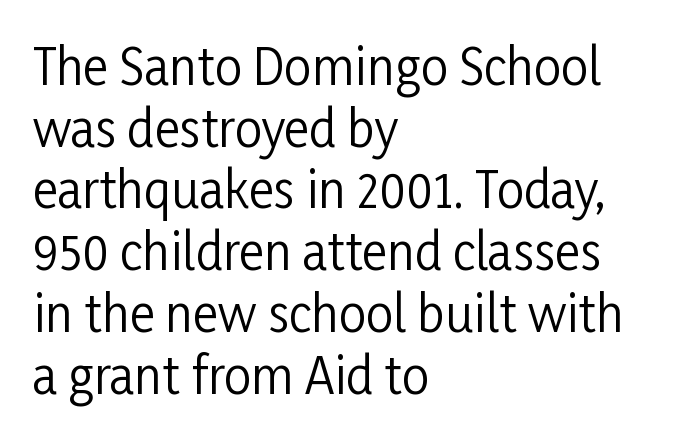
Q: Is the text bold? A: No.
Q: Is the text italic (slanted)? A: No, it is upright.
Q: Is the typeface a serif or a sans-serif typeface? A: Sans-serif.
Q: Is the text underlined? A: No.
Q: How is the paragraph aligned? A: Left-aligned.
Q: Is the spacing between letters normal or unusually wide? A: Normal.
Q: Is the spacing between lines tight, normal or loose? A: Normal.
Q: Width (condensed, normal, or wide)? A: Condensed.
Q: Stroke contrast? A: Low.
Q: x-height? A: Medium.
Q: Monospaced? A: No.
